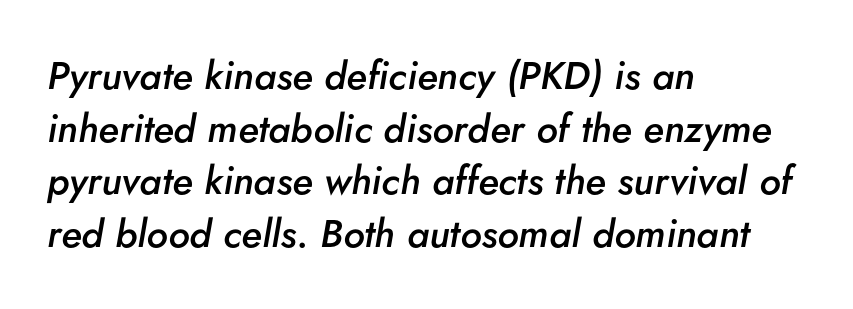
{"italic": "yes", "lean": "right", "slant_degrees": 5, "bold": "semi", "weight": "semibold", "width": "normal", "stroke_contrast": "low", "x_height": "small", "monospaced": "no", "underline": "no", "align": "left", "line_spacing": "normal", "line_spacing_ratio": 1.35, "letter_spacing": "normal", "letter_spacing_em": 0.0, "glyph_px": 39}
